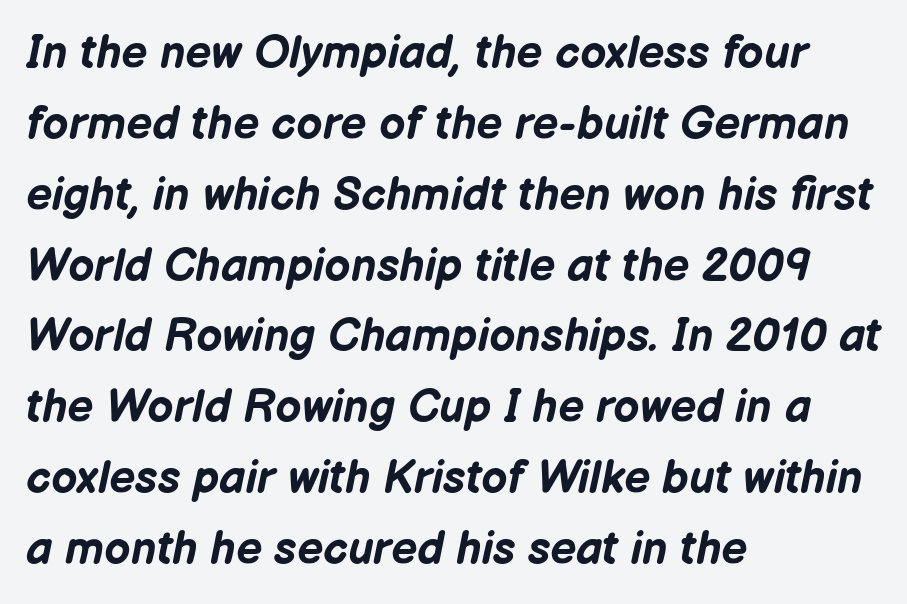
Q: Is the text bold? A: Yes.
Q: Is the text italic (slanted)? A: Yes, it leans right by about 12 degrees.
Q: Is the text underlined? A: No.
Q: How is the paragraph aligned? A: Left-aligned.
Q: Is the spacing between letters normal or unusually wide? A: Normal.
Q: Is the spacing between lines tight, normal or loose? A: Normal.
Q: Width (condensed, normal, or wide)? A: Normal.
Q: Stroke contrast? A: Low.
Q: x-height? A: Medium.
Q: Monospaced? A: No.
